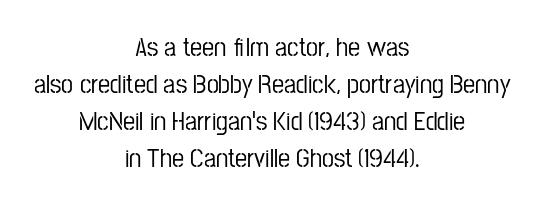
Q: Is the text italic (slanted)? A: No, it is upright.
Q: Is the text underlined? A: No.
Q: How is the paragraph aligned? A: Centered.
Q: Is the spacing between letters normal or unusually wide? A: Normal.
Q: Is the spacing between lines tight, normal or loose? A: Normal.
